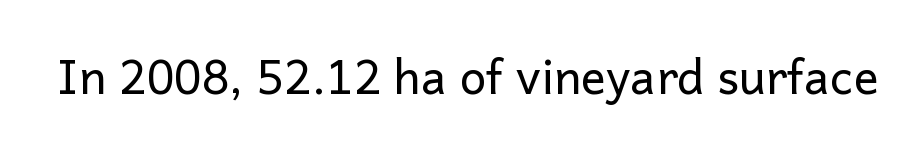
The image shows 47 px regular-weight sans-serif type, upright; set normal letter spacing, not underlined; low stroke contrast and a medium x-height.
